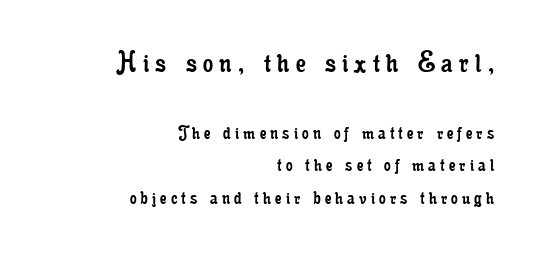
These glyphs show unthickened strokes, regular width or finer. The ragged edge is on the left, which tells us the setting is flush right. The line texture is sparse and dotted thanks to wide tracking. Scale decreases going downward across the two blocks. This sample keeps an unexceptional amount of space between lines.
